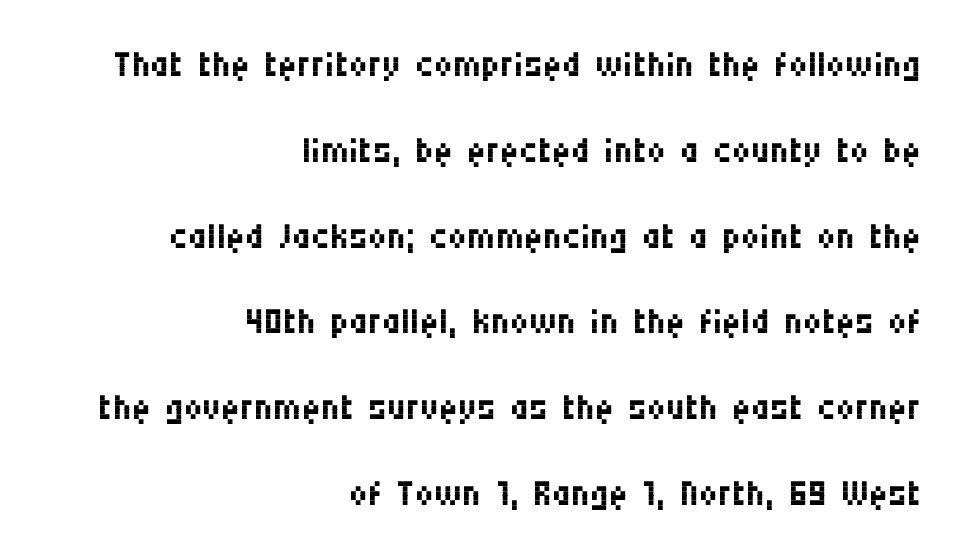
The letters advance in unequal steps, a hallmark of proportional type. Unlike italic type, these characters show no tilt at all. The letterforms sit shoulder to shoulder at normal distance. Notice how the passage keeps a crisp vertical edge on the right only. The strokes are not fattened; the text isn't bold.
